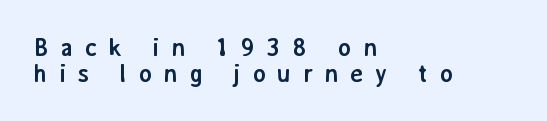
The image shows 25 px bold type, upright; set left-aligned, tight line spacing (1.03x), unusually wide letter spacing (+0.46 em), not underlined.
